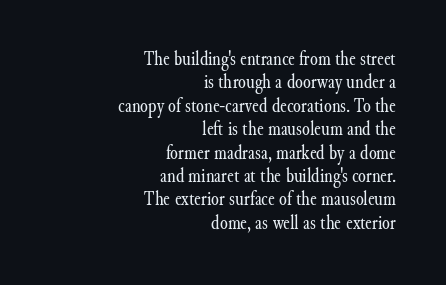
The image shows 20 px text type, upright; set right-aligned, line spacing 1.17x, normal letter spacing, not underlined.
